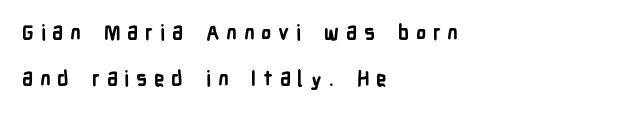
Q: Is the text bold? A: Yes.
Q: Is the text italic (slanted)? A: No, it is upright.
Q: Is the text underlined? A: No.
Q: How is the paragraph aligned? A: Left-aligned.
Q: Is the spacing between letters normal or unusually wide? A: Unusually wide.
Q: Is the spacing between lines tight, normal or loose? A: Loose.
